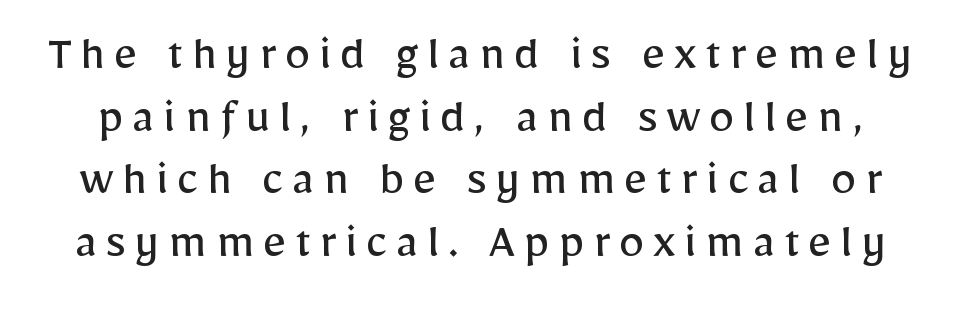
A typesetter would label this face a sans. The letters advance in unequal steps, a hallmark of proportional type. Heft: none added — not bold. Anything drawn beneath the words? Only blank space. The letters stand straight up with perfectly vertical stems.
